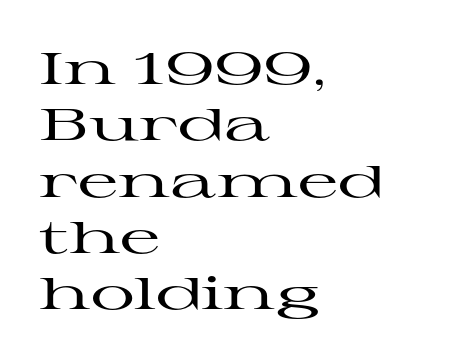
Any mark beneath the type? The region is blank. This rendering uses left alignment, leaving the right contour irregular. Serifs: yes, visible at the terminals of the letterforms. Posture: vertical. Short note: letters normally spaced. These lines are rendered in a variable-pitch font.
